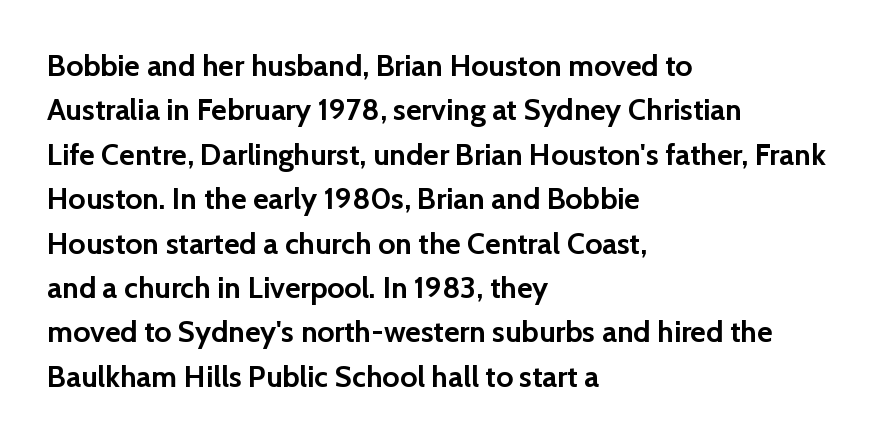
The image shows 30 px semibold sans-serif type, upright; set left-aligned, normal line spacing (1.48x), normal letter spacing, not underlined; low stroke contrast and a medium x-height.
